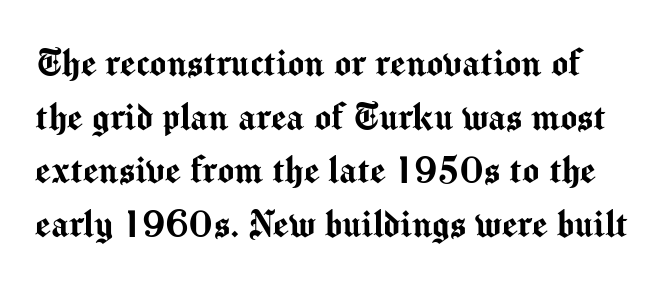
The image shows 44 px sans-serif type, upright; set line spacing 1.22x, normal letter spacing, not underlined; medium stroke contrast and a medium x-height.
